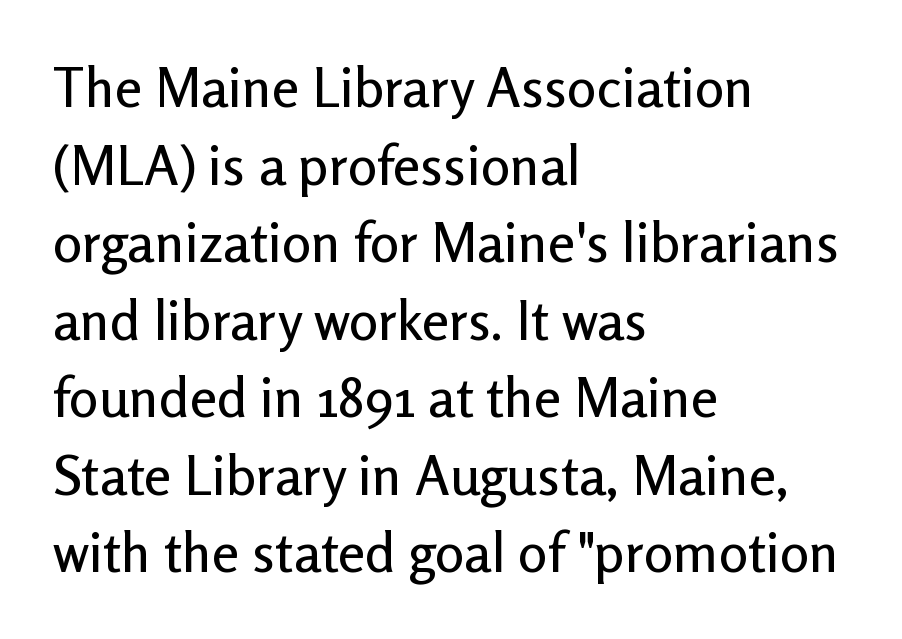
The image shows 55 px sans-serif type, upright; set left-aligned, normal line spacing (1.41x), normal letter spacing, not underlined; low stroke contrast and a medium x-height.
